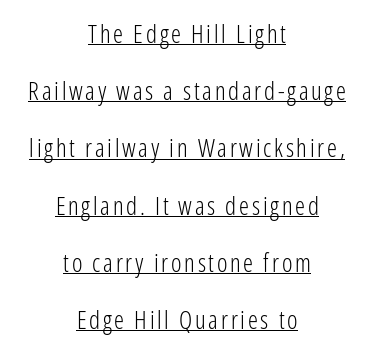
Q: Is the text bold? A: No.
Q: Is the text italic (slanted)? A: No, it is upright.
Q: Is the text underlined? A: Yes.
Q: How is the paragraph aligned? A: Centered.
Q: Is the spacing between lines tight, normal or loose? A: Loose.
